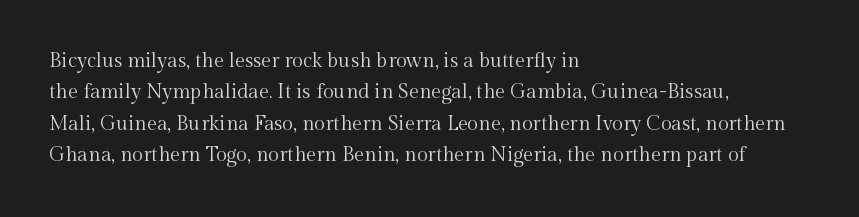
The image shows 20 px text type, upright; set left-aligned, normal line spacing (1.57x), normal letter spacing, not underlined.
